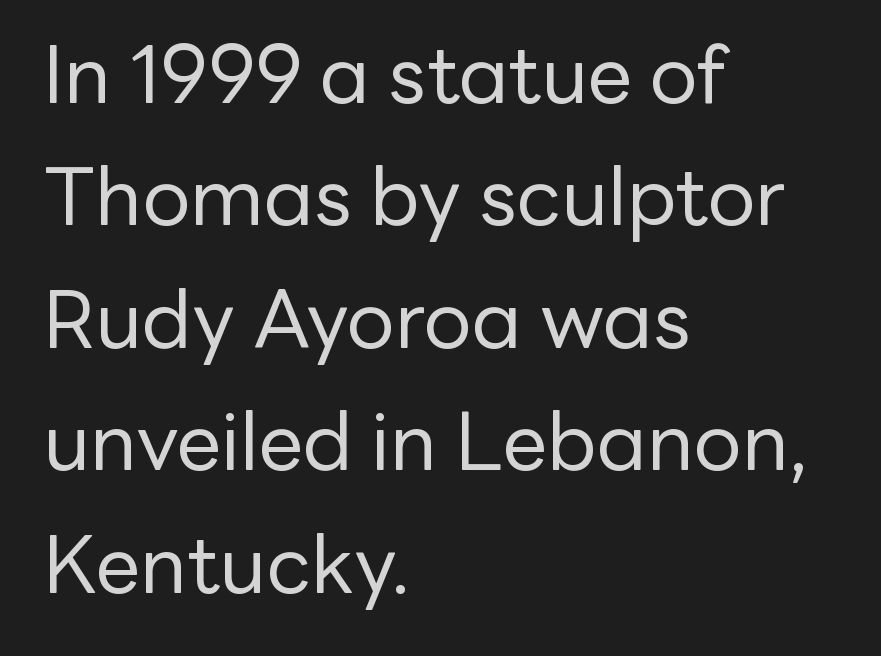
Each line starts at the same left margin while the right side varies. The horizontal fit of the characters is conventional and even. Nobody drew a line under any word here. Classification — sans serif. Weight class: somewhere from thin through regular. Is this a fixed-width face? No — the glyphs have proportional, varying widths.
